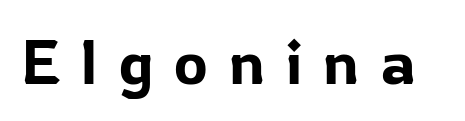
Lines of text with bare space underneath. A typesetter would call this proportional, since set widths differ per character. Quick note: not italic, upright. Look at the tracking — it's clearly loosened, letters drifting apart. You can tell from the bare stems that sans-serif type was used.
